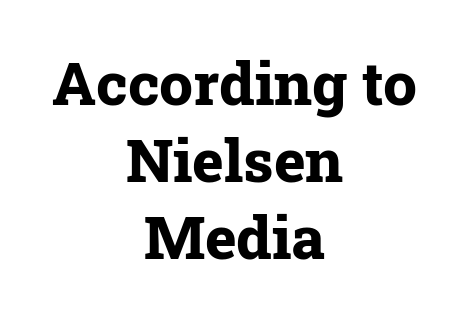
{"serif": "yes", "italic": "no", "bold": "yes", "weight": "bold", "width": "normal", "stroke_contrast": "low", "x_height": "medium", "monospaced": "no", "underline": "no", "align": "center", "line_spacing": "normal", "line_spacing_ratio": 1.28, "letter_spacing": "normal", "letter_spacing_em": 0.0, "glyph_px": 60}
